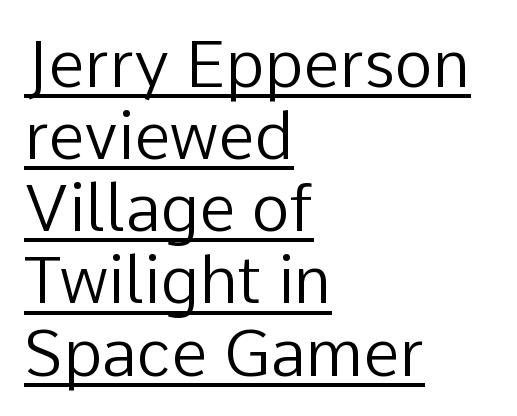
The image shows 65 px regular-weight sans-serif type, upright; set left-aligned, tight line spacing (1.11x), normal letter spacing, underlined; low stroke contrast and a medium x-height.
